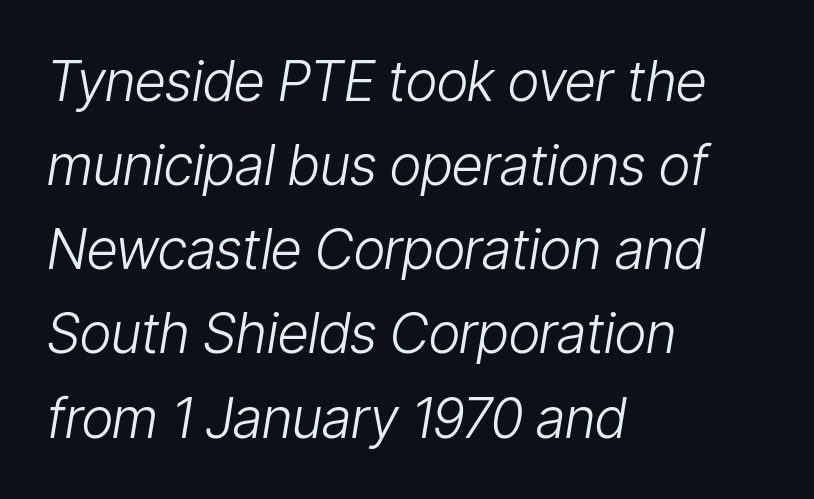
Q: Is the text bold? A: No.
Q: Is the text italic (slanted)? A: Yes, it leans right by about 9 degrees.
Q: Is the text underlined? A: No.
Q: How is the paragraph aligned? A: Left-aligned.
Q: Is the spacing between letters normal or unusually wide? A: Normal.
Q: Is the spacing between lines tight, normal or loose? A: Normal.
Q: Width (condensed, normal, or wide)? A: Condensed.
Q: Stroke contrast? A: Low.
Q: x-height? A: Medium.
Q: Monospaced? A: No.
